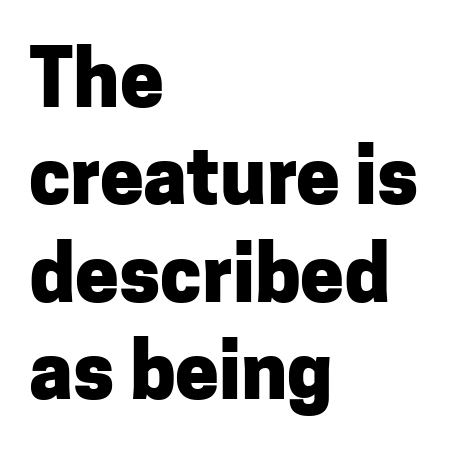
{"serif": "no", "italic": "no", "bold": "yes", "weight": "heavy", "width": "normal", "stroke_contrast": "low", "x_height": "medium", "monospaced": "no", "underline": "no", "align": "left", "line_spacing": "normal", "line_spacing_ratio": 1.25, "letter_spacing": "normal", "letter_spacing_em": 0.0, "glyph_px": 78}
